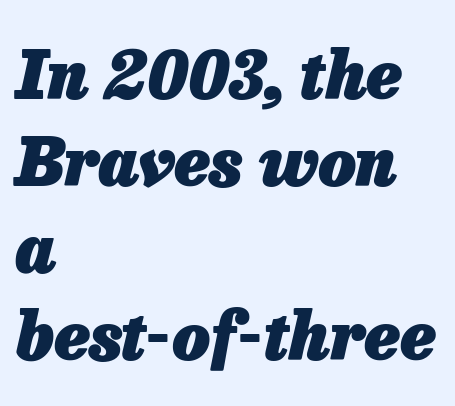
The image shows 66 px heavy type, italic (leaning right); set left-aligned, normal line spacing (1.32x), normal letter spacing, not underlined; low stroke contrast and a medium x-height.
